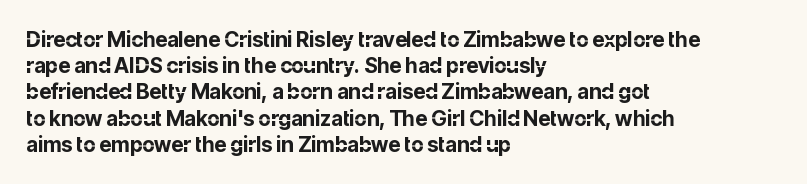
{"italic": "no", "bold": "yes", "underline": "no", "align": "left", "line_spacing": "normal", "line_spacing_ratio": 1.25, "letter_spacing": "normal", "letter_spacing_em": 0.0, "glyph_px": 21}
